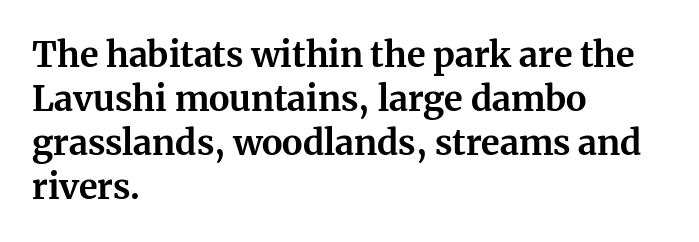
The letterforms sit shoulder to shoulder at normal distance. These lines are composed in type with serifs. Is the block centered? No — it sits flush against the left margin. The font's upright variant was chosen for this text. The passage shown is typed in a proportional face where columns would drift.
